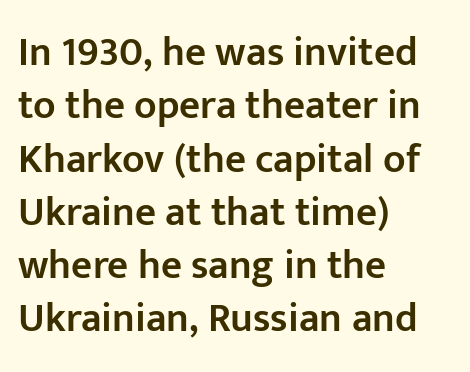
Whoever set this chose a conventional vertical rhythm. This sample uses an upright cut, with every glyph sitting square on the baseline. Grotesque or geometric, the face here clearly has no serifs. Inter-character spacing is left at the font's built-in metrics.
